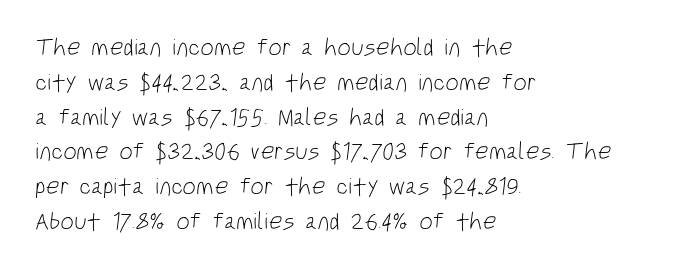
{"bold": "no", "underline": "no", "align": "left", "line_spacing": "normal", "line_spacing_ratio": 1.45, "letter_spacing": "normal", "letter_spacing_em": 0.0, "glyph_px": 24}
